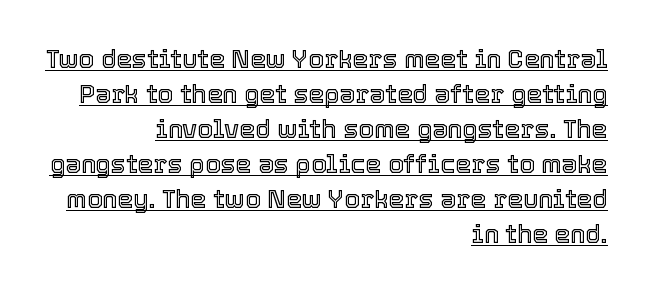
The image shows 25 px text type, upright; set right-aligned, normal line spacing (1.4x), normal letter spacing, underlined.
